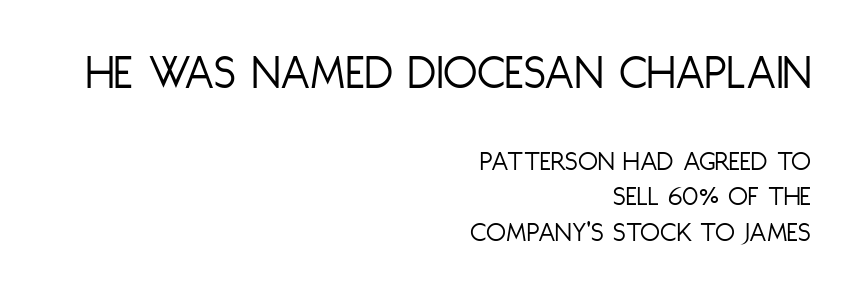
{"serif": "no", "italic": "no", "bold": "no", "weight": "light", "width": "condensed", "stroke_contrast": "low", "x_height": "large", "monospaced": "no", "underline": "no", "align": "right", "line_spacing_ratio": 1.22, "letter_spacing": "normal", "letter_spacing_em": 0.0, "larger_block": "first", "size_ratio": 1.72, "glyph_px": 50}
